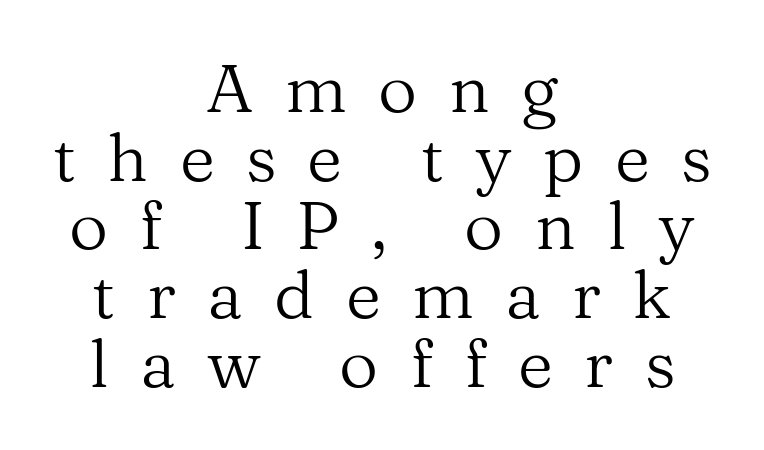
The compositor balanced each line on the midline. A typesetter would mark this as roman, not italic. These lines are rendered in a variable-pitch font. The strokes are not fattened; the text isn't bold.
